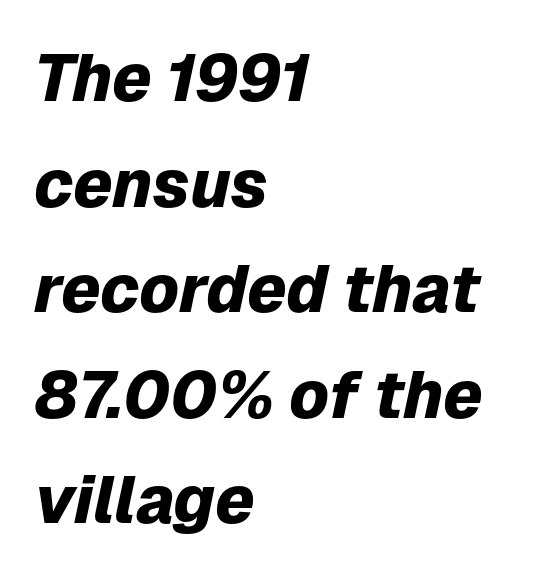
{"italic": "yes", "lean": "right", "slant_degrees": 12, "bold": "yes", "weight": "heavy", "width": "normal", "stroke_contrast": "low", "x_height": "medium", "monospaced": "no", "underline": "no", "align": "left", "line_spacing": "normal", "line_spacing_ratio": 1.6, "letter_spacing": "normal", "letter_spacing_em": 0.0, "glyph_px": 66}
